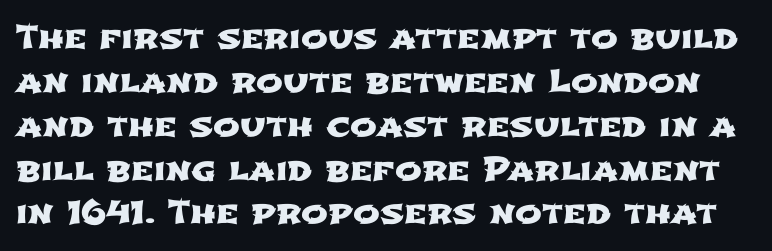
Q: Is the typeface a serif or a sans-serif typeface? A: Sans-serif.
Q: Is the text underlined? A: No.
Q: Is the spacing between letters normal or unusually wide? A: Normal.
Q: Is the spacing between lines tight, normal or loose? A: Normal.
Q: Width (condensed, normal, or wide)? A: Wide.
Q: Stroke contrast? A: Low.
Q: x-height? A: Medium.
Q: Monospaced? A: No.
